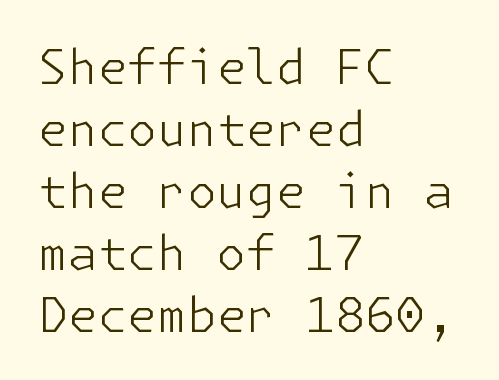
The characters are drawn with everyday or finer stroke widths. To sum up the face: it is a sans, with no serifs. Every stem runs plumb, perpendicular to the baseline. Which margin do the lines hug? The left one — the right edge is uneven.
